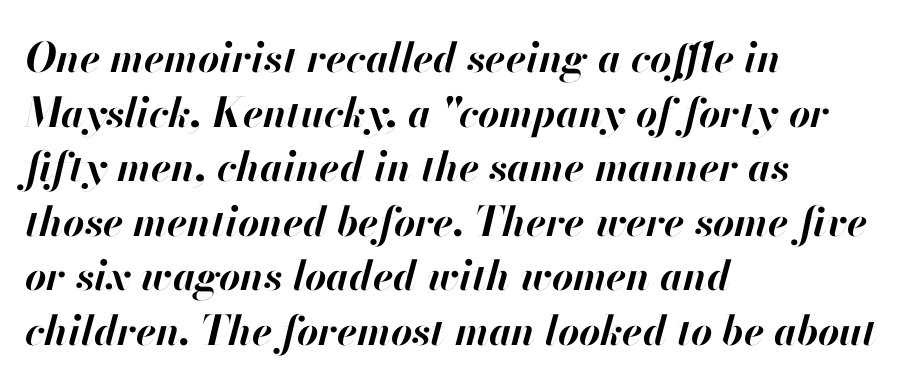
{"italic": "yes", "lean": "right", "slant_degrees": 13, "bold": "yes", "weight": "bold", "width": "normal", "stroke_contrast": "high", "x_height": "small", "monospaced": "no", "underline": "no", "align": "left", "line_spacing": "normal", "line_spacing_ratio": 1.33, "letter_spacing": "normal", "letter_spacing_em": 0.0, "glyph_px": 41}
